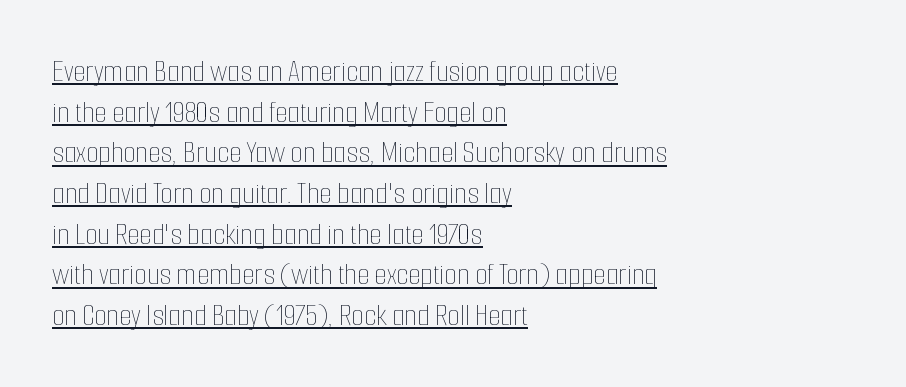
Q: Is the text bold? A: No.
Q: Is the text italic (slanted)? A: No, it is upright.
Q: Is the text underlined? A: Yes.
Q: How is the paragraph aligned? A: Left-aligned.
Q: Is the spacing between letters normal or unusually wide? A: Normal.
Q: Is the spacing between lines tight, normal or loose? A: Normal.
Q: Width (condensed, normal, or wide)? A: Condensed.
Q: Stroke contrast? A: Low.
Q: x-height? A: Medium.
Q: Monospaced? A: No.
